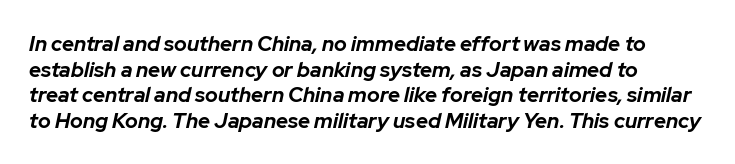
{"italic": "yes", "lean": "right", "slant_degrees": 12, "bold": "yes", "underline": "no", "align": "left", "line_spacing_ratio": 1.22, "letter_spacing": "normal", "letter_spacing_em": 0.0, "glyph_px": 21}
